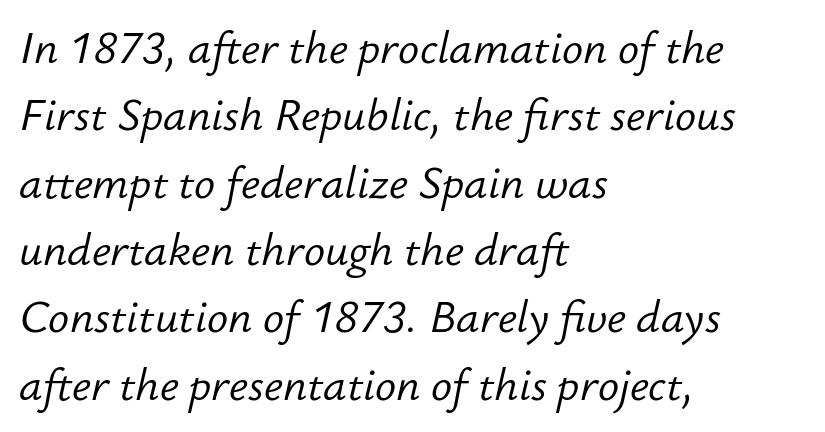
{"italic": "yes", "lean": "right", "slant_degrees": 12, "bold": "no", "weight": "light", "width": "normal", "stroke_contrast": "low", "x_height": "small", "monospaced": "no", "underline": "no", "align": "left", "line_spacing": "normal", "line_spacing_ratio": 1.53, "letter_spacing": "normal", "letter_spacing_em": 0.0, "glyph_px": 44}
